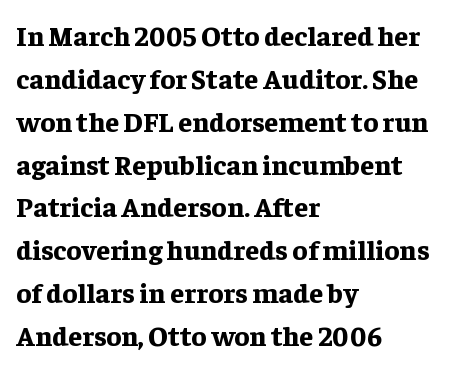
{"serif": "yes", "italic": "no", "bold": "yes", "weight": "bold", "width": "normal", "stroke_contrast": "low", "x_height": "medium", "monospaced": "no", "underline": "no", "align": "left", "line_spacing": "normal", "line_spacing_ratio": 1.53, "letter_spacing": "normal", "letter_spacing_em": 0.0, "glyph_px": 28}
